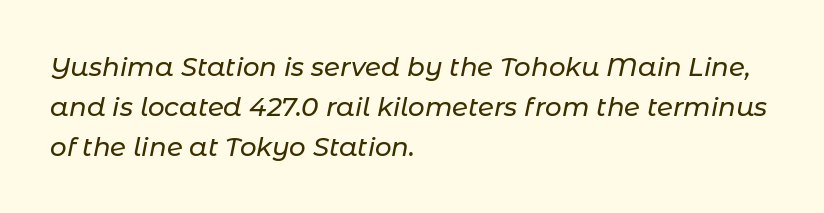
Caption: multi-line text, flush left, ragged right. Students, observe: this is what conventionally led text looks like. Slanted lettering throughout. Descenders are the only things crossing below the line. Students, note that the glyphs here touch the page at normal intervals.
